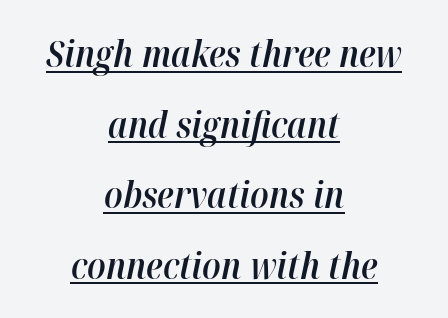
Q: Is the text bold? A: Semi-bold.
Q: Is the text italic (slanted)? A: Yes, it leans right by about 12 degrees.
Q: Is the text underlined? A: Yes.
Q: How is the paragraph aligned? A: Centered.
Q: Is the spacing between letters normal or unusually wide? A: Normal.
Q: Is the spacing between lines tight, normal or loose? A: Loose.
Q: Width (condensed, normal, or wide)? A: Normal.
Q: Stroke contrast? A: High.
Q: x-height? A: Medium.
Q: Monospaced? A: No.
